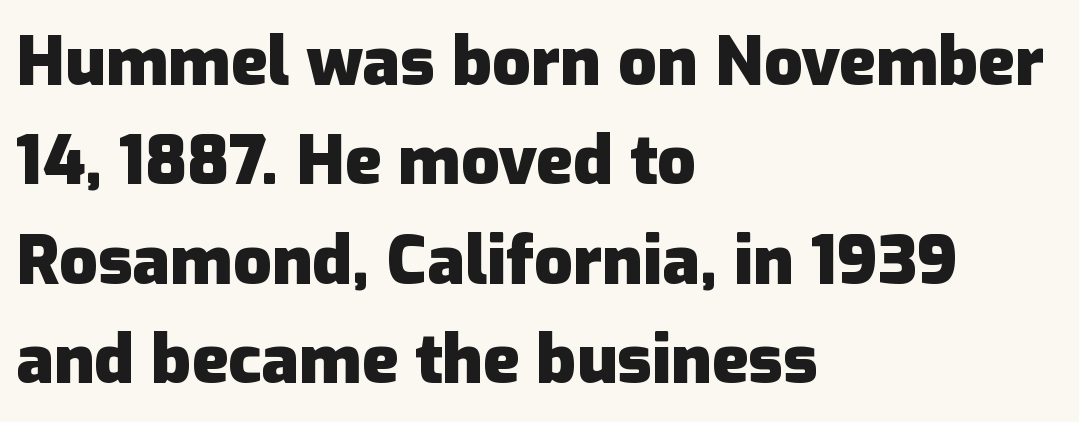
Q: Is the text bold? A: Yes.
Q: Is the text italic (slanted)? A: No, it is upright.
Q: Is the typeface a serif or a sans-serif typeface? A: Sans-serif.
Q: Is the text underlined? A: No.
Q: How is the paragraph aligned? A: Left-aligned.
Q: Is the spacing between letters normal or unusually wide? A: Normal.
Q: Is the spacing between lines tight, normal or loose? A: Normal.
Q: Width (condensed, normal, or wide)? A: Normal.
Q: Stroke contrast? A: Low.
Q: x-height? A: Medium.
Q: Monospaced? A: No.
